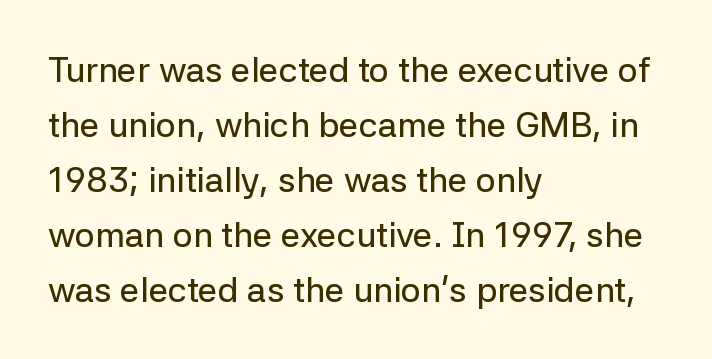
{"serif": "no", "italic": "no", "width": "normal", "stroke_contrast": "low", "x_height": "medium", "monospaced": "no", "underline": "no", "align": "left", "line_spacing": "normal", "line_spacing_ratio": 1.57, "letter_spacing": "normal", "letter_spacing_em": 0.0, "glyph_px": 35}
